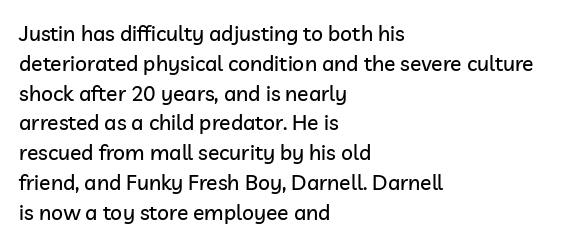
The image shows 21 px text type, upright; set left-aligned, normal line spacing (1.42x), normal letter spacing, not underlined.
